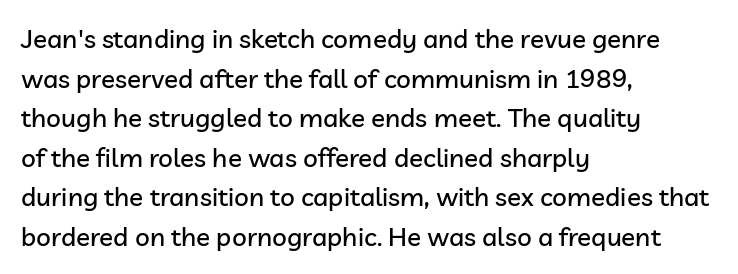
{"italic": "no", "underline": "no", "align": "left", "line_spacing": "normal", "line_spacing_ratio": 1.52, "letter_spacing": "normal", "letter_spacing_em": 0.0, "glyph_px": 26}
